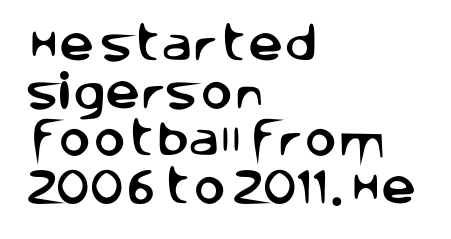
{"serif": "no", "italic": "no", "width": "normal", "stroke_contrast": "low", "x_height": "large", "monospaced": "no", "underline": "no", "align": "left", "line_spacing_ratio": 1.22, "letter_spacing": "normal", "letter_spacing_em": 0.0, "glyph_px": 39}
